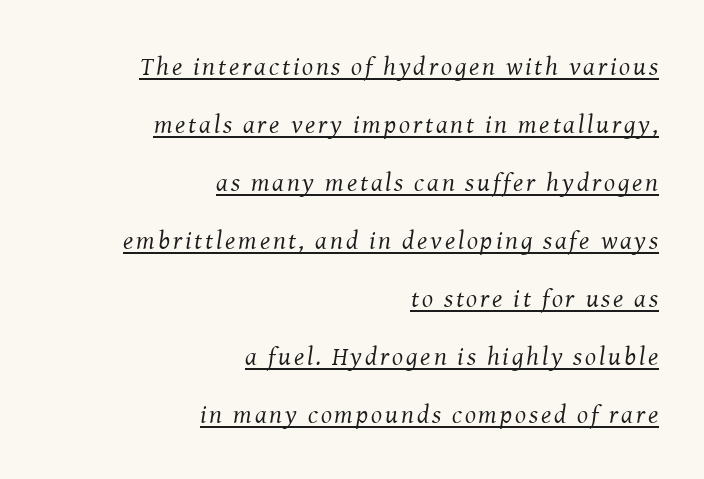
Q: Is the text bold? A: No.
Q: Is the text italic (slanted)? A: Yes, it leans right by about 8 degrees.
Q: Is the text underlined? A: Yes.
Q: How is the paragraph aligned? A: Right-aligned.
Q: Is the spacing between lines tight, normal or loose? A: Loose.
